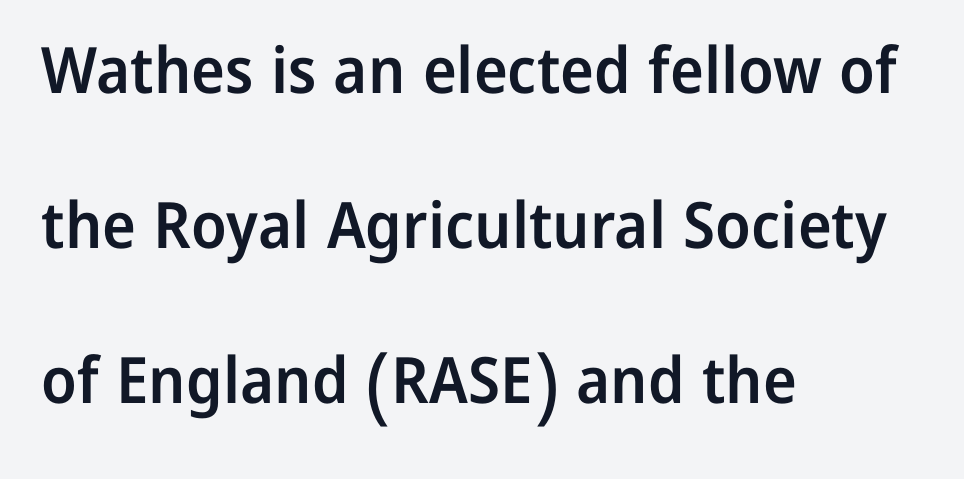
{"serif": "no", "italic": "no", "bold": "semi", "weight": "semibold", "width": "normal", "stroke_contrast": "low", "x_height": "medium", "monospaced": "no", "underline": "no", "align": "left", "line_spacing": "loose", "line_spacing_ratio": 2.42, "letter_spacing": "normal", "letter_spacing_em": 0.0, "glyph_px": 64}
